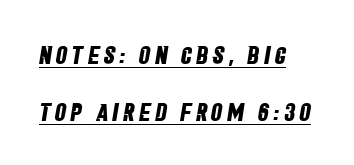
You'd pick this weight for a headline — it's a proper bold. The text block is weighted toward the left margin, trailing off unevenly rightward. The rendering uses a large line-height, opening up the rows. Somebody hit Ctrl+U on this one — the words are underlined.
